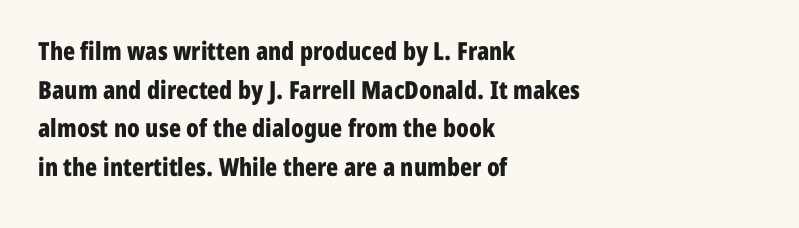
Lines of text with bare space underneath. Default kerning and tracking; the words read as compact shapes. Typeset ragged right — the left edge is the straight one. Regarding leading, the lines here are spaced in the standard way. Every stem runs plumb, perpendicular to the baseline.
